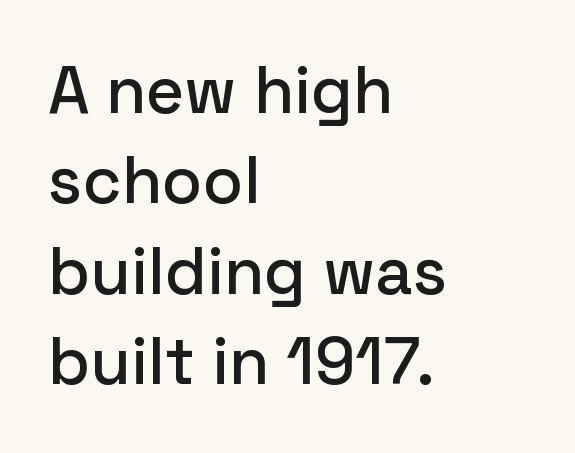
Q: Is the text italic (slanted)? A: No, it is upright.
Q: Is the typeface a serif or a sans-serif typeface? A: Sans-serif.
Q: Is the text underlined? A: No.
Q: How is the paragraph aligned? A: Left-aligned.
Q: Is the spacing between letters normal or unusually wide? A: Normal.
Q: Is the spacing between lines tight, normal or loose? A: Normal.
Q: Width (condensed, normal, or wide)? A: Normal.
Q: Stroke contrast? A: Low.
Q: x-height? A: Medium.
Q: Monospaced? A: No.
